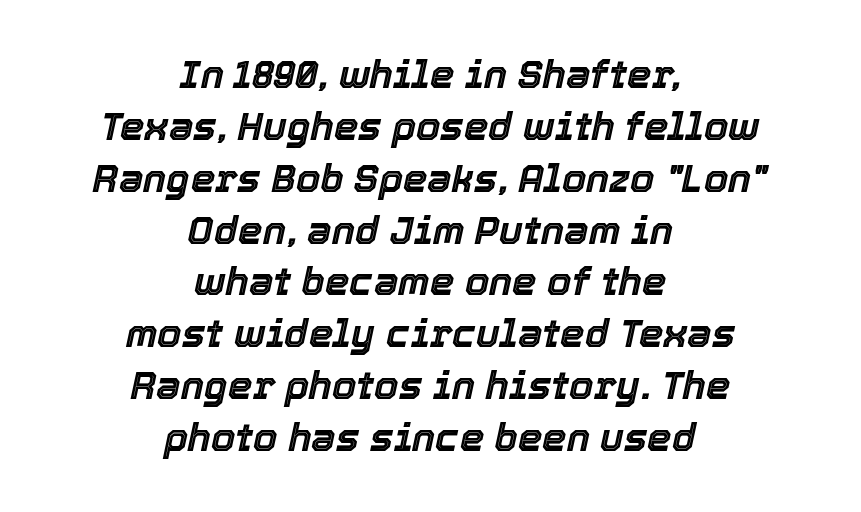
Designer's note — italics engaged. Check under the words: just untouched page. Caption: multi-line text, centered on the measure. Each new line begins a customary step beneath the previous one.
